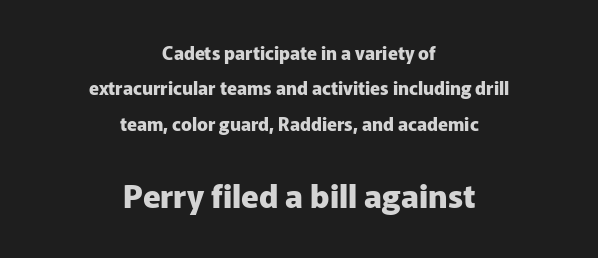
Q: Is the text bold? A: Yes.
Q: Is the text italic (slanted)? A: No, it is upright.
Q: Is the typeface a serif or a sans-serif typeface? A: Sans-serif.
Q: Is the text underlined? A: No.
Q: How is the paragraph aligned? A: Centered.
Q: Is the spacing between letters normal or unusually wide? A: Normal.
Q: Is the spacing between lines tight, normal or loose? A: Loose.
Q: Which block of text is set in a larger size, the first (top) or the second (bottom)? A: The second (bottom) one.
Q: Width (condensed, normal, or wide)? A: Normal.
Q: Stroke contrast? A: Low.
Q: x-height? A: Medium.
Q: Monospaced? A: No.
